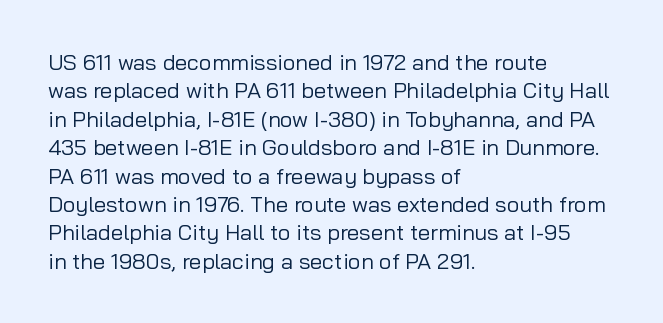
Q: Is the text bold? A: No.
Q: Is the text italic (slanted)? A: No, it is upright.
Q: Is the text underlined? A: No.
Q: How is the paragraph aligned? A: Left-aligned.
Q: Is the spacing between letters normal or unusually wide? A: Normal.
Q: Is the spacing between lines tight, normal or loose? A: Normal.
